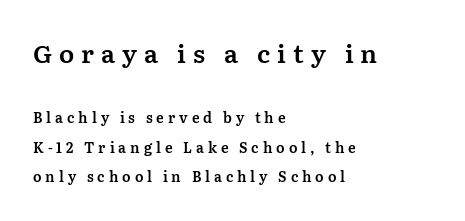
The image shows 25 px text type, upright; set left-aligned, loose line spacing (2.12x), unusually wide letter spacing (+0.28 em), not underlined; the first (top) block is 1.79x larger.
